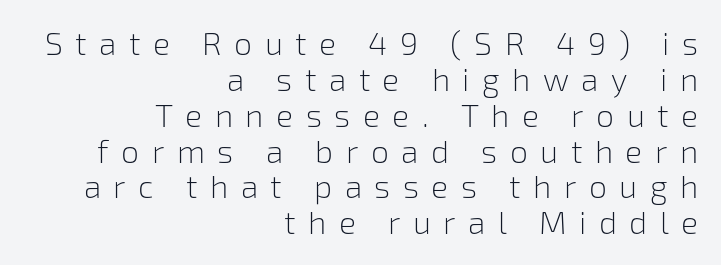
Q: Is the text bold? A: No.
Q: Is the text italic (slanted)? A: No, it is upright.
Q: Is the typeface a serif or a sans-serif typeface? A: Sans-serif.
Q: Is the text underlined? A: No.
Q: How is the paragraph aligned? A: Right-aligned.
Q: Is the spacing between letters normal or unusually wide? A: Unusually wide.
Q: Is the spacing between lines tight, normal or loose? A: Tight.
Q: Width (condensed, normal, or wide)? A: Normal.
Q: Stroke contrast? A: Low.
Q: x-height? A: Medium.
Q: Monospaced? A: No.
